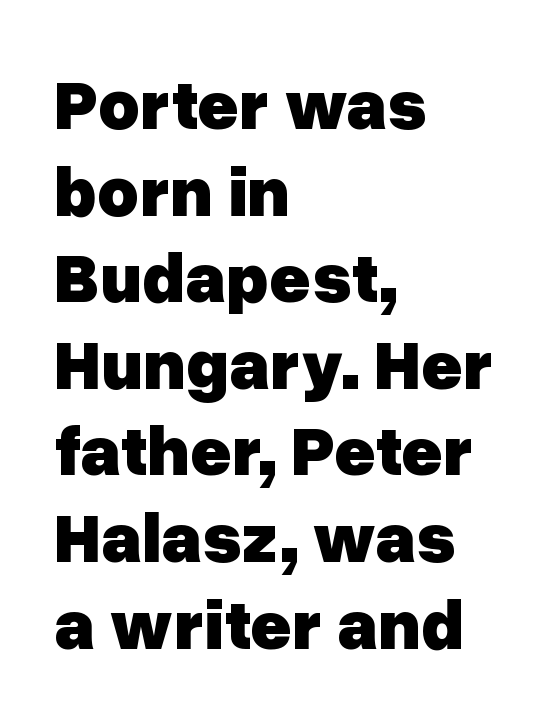
Posture: vertical. The space directly below the letters is spotless. Typographically, this falls in the sans-serif category. A full-strength bold gives these letters their thick strokes. Think of a printed novel: that variable character pitch is what you see here. The setting favours the left margin, as ordinary paragraphs usually do.
